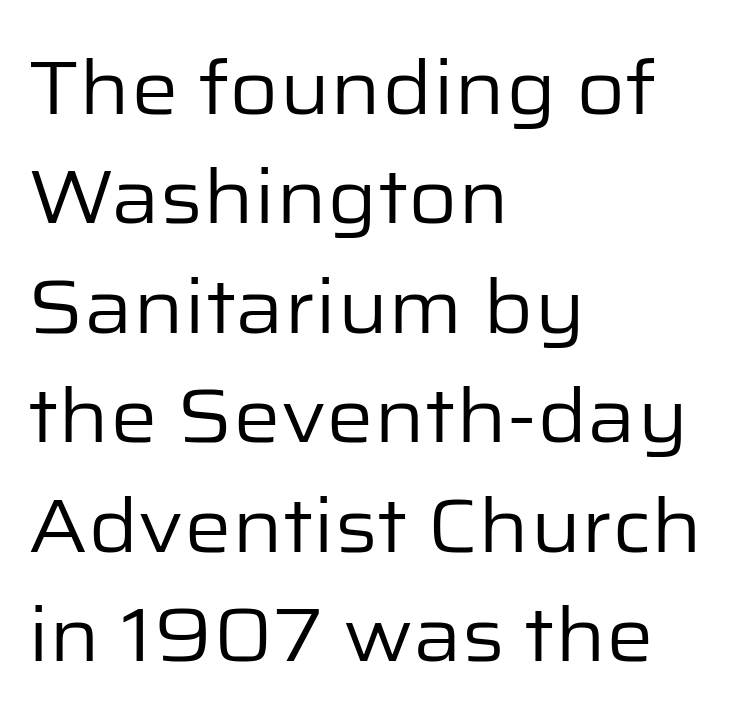
The image shows 75 px regular-weight sans-serif type, upright; set left-aligned, normal line spacing (1.46x), normal letter spacing, not underlined; low stroke contrast and a medium x-height.
